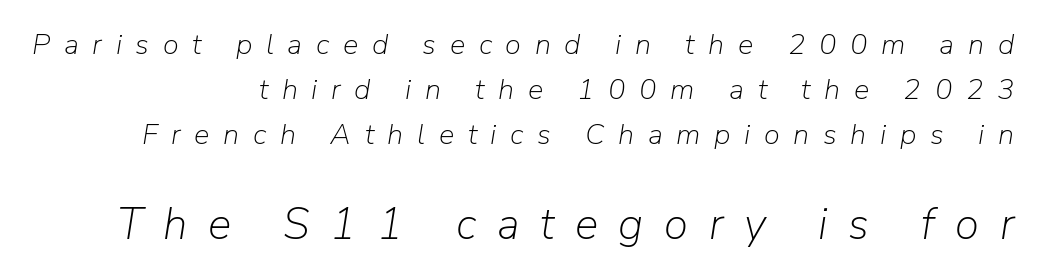
Q: Is the text bold? A: No.
Q: Is the text italic (slanted)? A: Yes, it leans right by about 9 degrees.
Q: Is the text underlined? A: No.
Q: How is the paragraph aligned? A: Right-aligned.
Q: Is the spacing between letters normal or unusually wide? A: Unusually wide.
Q: Is the spacing between lines tight, normal or loose? A: Normal.
Q: Which block of text is set in a larger size, the first (top) or the second (bottom)? A: The second (bottom) one.
Q: Width (condensed, normal, or wide)? A: Normal.
Q: Stroke contrast? A: Low.
Q: x-height? A: Medium.
Q: Monospaced? A: No.
